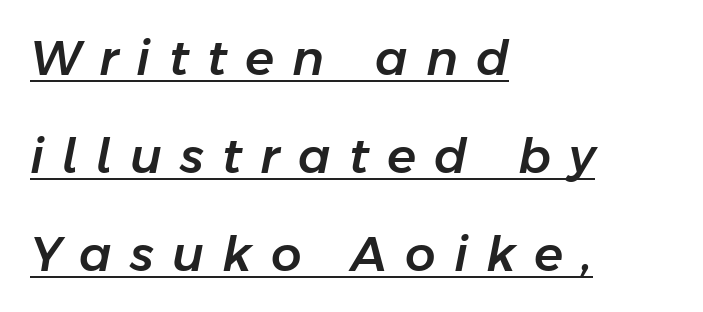
Looks like regular typesetting: each glyph gets only the width it needs. Where is the straight margin? On the left. Characters follow at a spacing far wider than the type designer built in. Airy leading. Check the space under the baseline: a stroke is drawn there. The lettering tilts uniformly, giving the passage an italic look.
